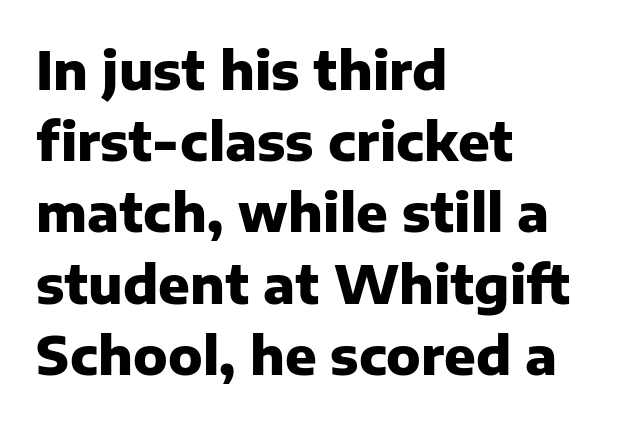
{"serif": "no", "italic": "no", "bold": "yes", "weight": "heavy", "width": "normal", "stroke_contrast": "low", "x_height": "medium", "monospaced": "no", "underline": "no", "align": "left", "line_spacing": "normal", "line_spacing_ratio": 1.37, "letter_spacing": "normal", "letter_spacing_em": 0.0, "glyph_px": 52}
